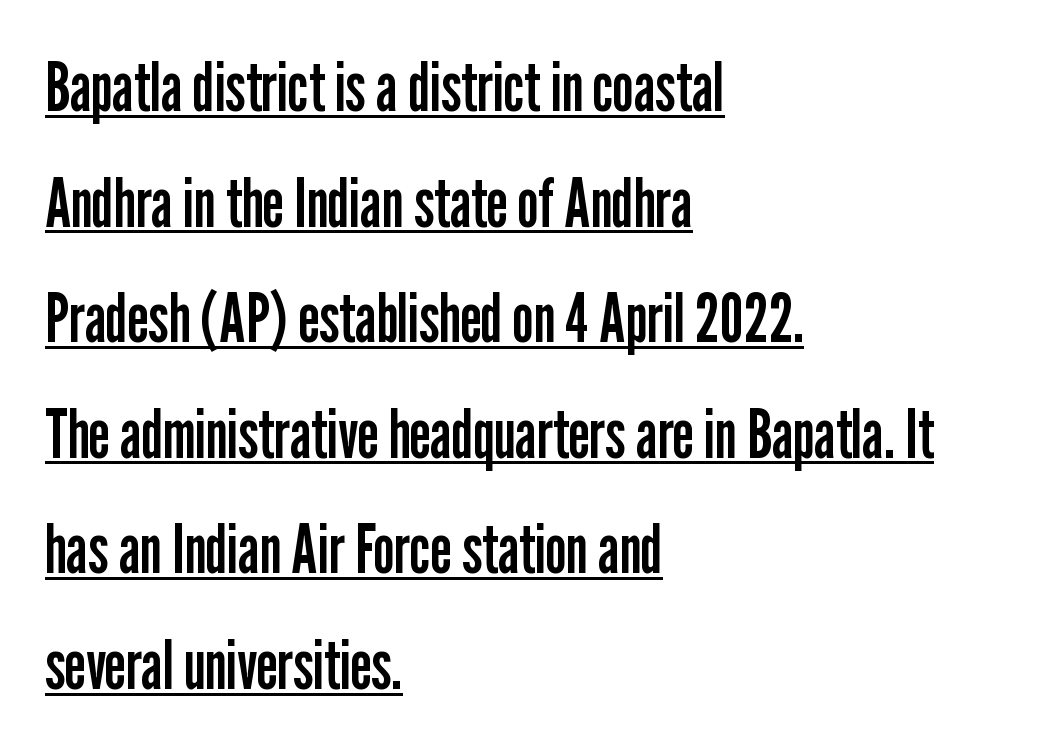
The image shows 68 px regular-weight, condensed sans-serif type, upright; set left-aligned, normal line spacing (1.7x), normal letter spacing, underlined; low stroke contrast and a medium x-height.
